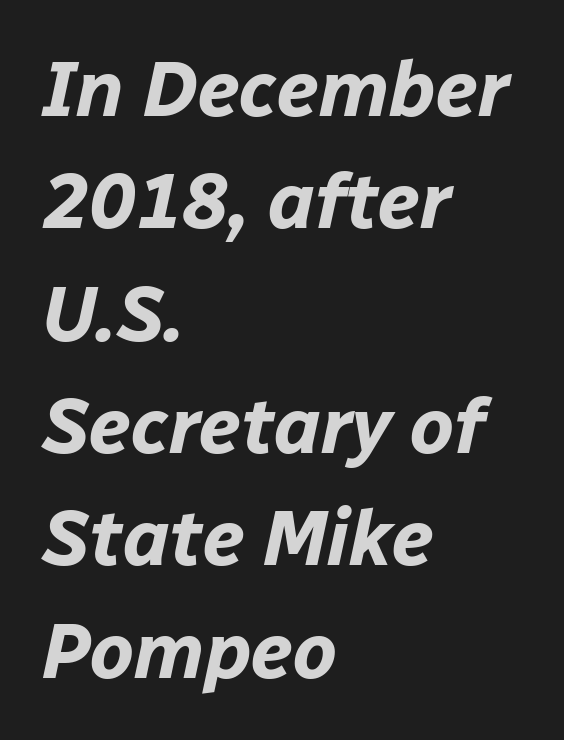
Q: Is the text bold? A: Yes.
Q: Is the text italic (slanted)? A: Yes, it leans right by about 12 degrees.
Q: Is the text underlined? A: No.
Q: How is the paragraph aligned? A: Left-aligned.
Q: Is the spacing between letters normal or unusually wide? A: Normal.
Q: Is the spacing between lines tight, normal or loose? A: Normal.
Q: Width (condensed, normal, or wide)? A: Normal.
Q: Stroke contrast? A: Low.
Q: x-height? A: Medium.
Q: Monospaced? A: No.
